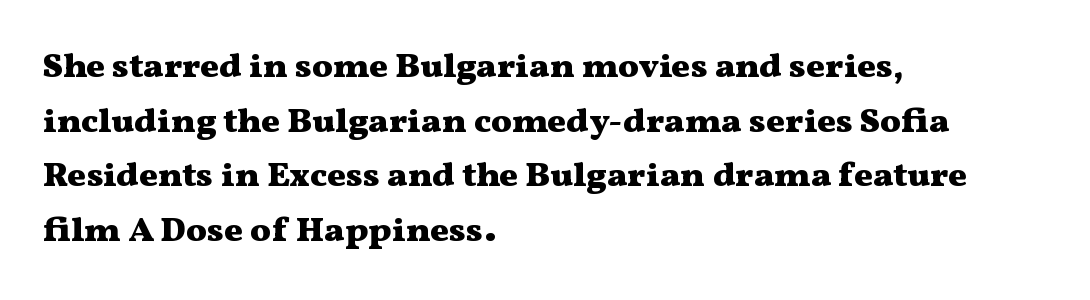
Q: Is the text bold? A: Yes.
Q: Is the text italic (slanted)? A: No, it is upright.
Q: Is the typeface a serif or a sans-serif typeface? A: Serif.
Q: Is the text underlined? A: No.
Q: How is the paragraph aligned? A: Left-aligned.
Q: Is the spacing between letters normal or unusually wide? A: Normal.
Q: Is the spacing between lines tight, normal or loose? A: Normal.
Q: Width (condensed, normal, or wide)? A: Wide.
Q: Stroke contrast? A: Medium.
Q: x-height? A: Medium.
Q: Monospaced? A: No.
